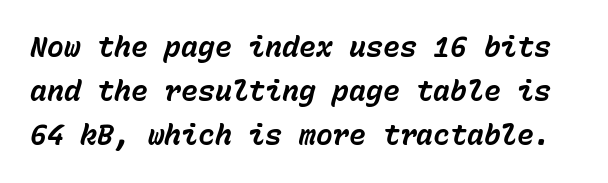
Q: Is the text bold? A: Yes.
Q: Is the text italic (slanted)? A: Yes, it leans right by about 15 degrees.
Q: Is the text underlined? A: No.
Q: Is the spacing between letters normal or unusually wide? A: Normal.
Q: Is the spacing between lines tight, normal or loose? A: Normal.
Q: Width (condensed, normal, or wide)? A: Normal.
Q: Stroke contrast? A: Low.
Q: x-height? A: Medium.
Q: Monospaced? A: Yes.
